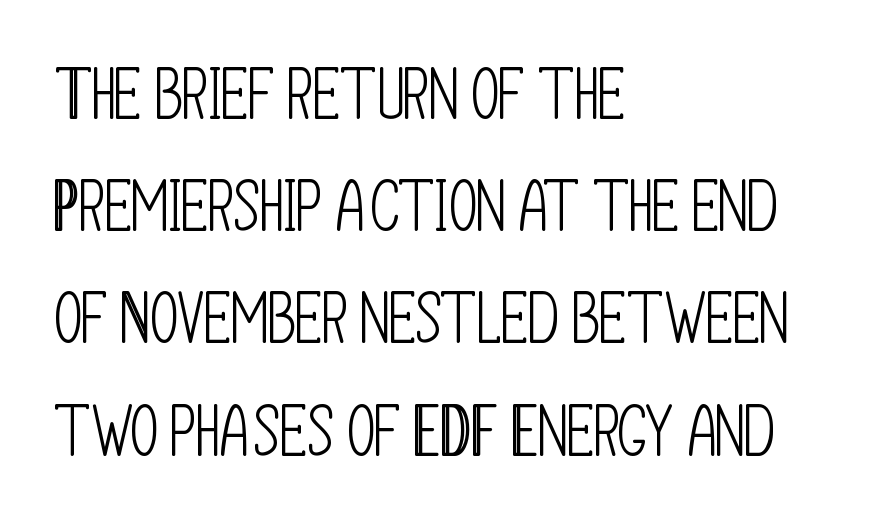
Q: Is the text bold? A: No.
Q: Is the text italic (slanted)? A: No, it is upright.
Q: Is the typeface a serif or a sans-serif typeface? A: Sans-serif.
Q: Is the text underlined? A: No.
Q: How is the paragraph aligned? A: Left-aligned.
Q: Is the spacing between letters normal or unusually wide? A: Normal.
Q: Is the spacing between lines tight, normal or loose? A: Normal.
Q: Width (condensed, normal, or wide)? A: Condensed.
Q: Stroke contrast? A: Low.
Q: x-height? A: Large.
Q: Monospaced? A: No.
